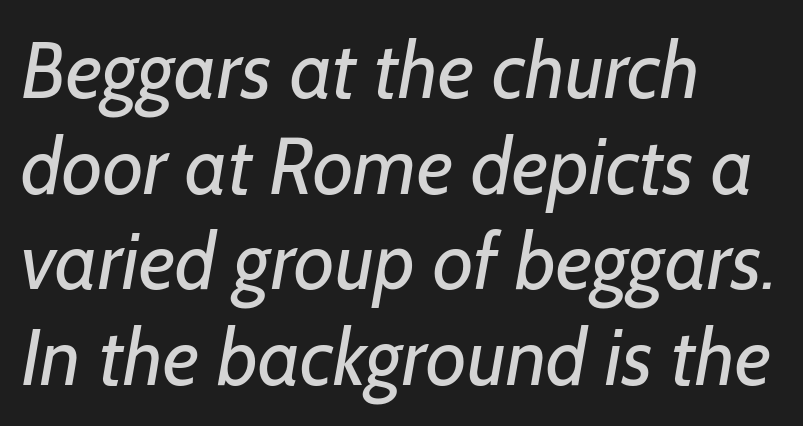
The image shows 79 px regular-weight sans-serif type; set left-aligned, line spacing 1.21x, normal letter spacing, not underlined; low stroke contrast and a medium x-height.
